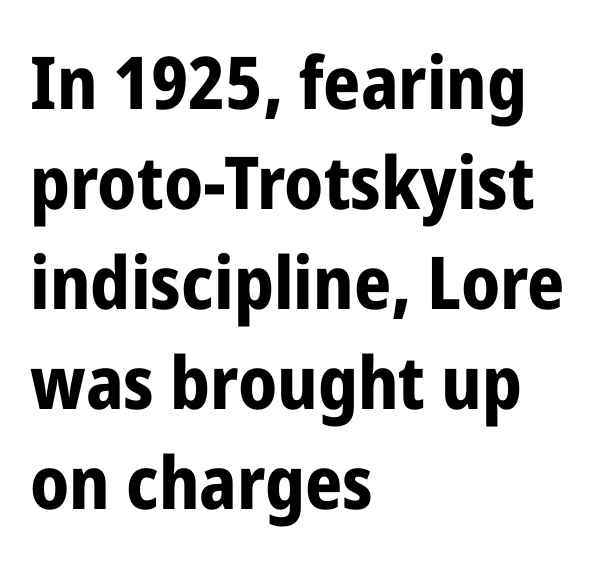
{"serif": "no", "italic": "no", "bold": "yes", "weight": "bold", "width": "condensed", "stroke_contrast": "low", "x_height": "medium", "monospaced": "no", "underline": "no", "align": "left", "line_spacing": "normal", "line_spacing_ratio": 1.37, "letter_spacing": "normal", "letter_spacing_em": 0.0, "glyph_px": 73}
